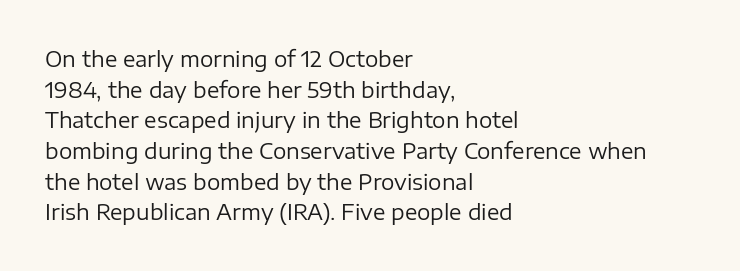
{"italic": "no", "bold": "no", "underline": "no", "align": "left", "line_spacing": "normal", "line_spacing_ratio": 1.46, "letter_spacing": "normal", "letter_spacing_em": 0.0, "glyph_px": 21}
